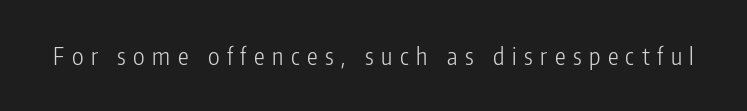
If you drew a line through each stem, it would be perfectly vertical. The letterforms sit at book weight or below. Glyph-to-glyph distance is far greater than everyday printed text. Has an underline been added? It has not.
